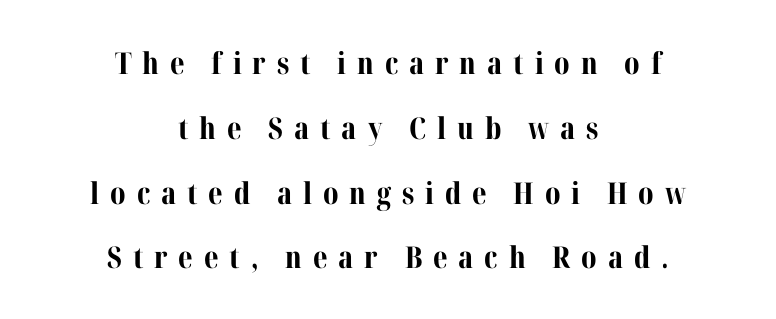
{"serif": "yes", "italic": "no", "bold": "yes", "weight": "bold", "width": "normal", "stroke_contrast": "medium", "x_height": "medium", "monospaced": "no", "underline": "no", "align": "center", "line_spacing": "loose", "line_spacing_ratio": 2.16, "letter_spacing": "wide", "letter_spacing_em": 0.36, "glyph_px": 30}
